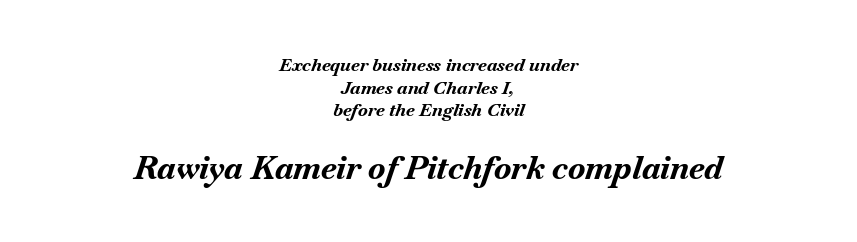
Q: Is the text bold? A: Yes.
Q: Is the text italic (slanted)? A: Yes, it leans right by about 18 degrees.
Q: Is the text underlined? A: No.
Q: How is the paragraph aligned? A: Centered.
Q: Is the spacing between letters normal or unusually wide? A: Normal.
Q: Is the spacing between lines tight, normal or loose? A: Normal.
Q: Which block of text is set in a larger size, the first (top) or the second (bottom)? A: The second (bottom) one.
Q: Width (condensed, normal, or wide)? A: Normal.
Q: Stroke contrast? A: Medium.
Q: x-height? A: Small.
Q: Monospaced? A: No.
